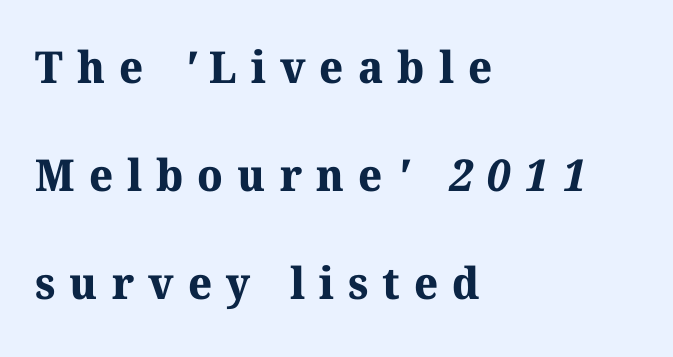
Q: Is the text bold? A: Yes.
Q: Is the typeface a serif or a sans-serif typeface? A: Serif.
Q: Is the text underlined? A: No.
Q: How is the paragraph aligned? A: Left-aligned.
Q: Is the spacing between letters normal or unusually wide? A: Unusually wide.
Q: Is the spacing between lines tight, normal or loose? A: Loose.
Q: Width (condensed, normal, or wide)? A: Normal.
Q: Stroke contrast? A: Medium.
Q: x-height? A: Medium.
Q: Monospaced? A: No.
